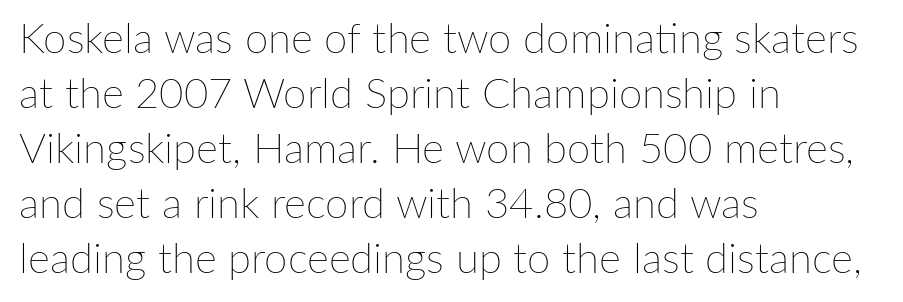
The rendering uses natural spacing where letterforms have individual widths. Posture: upright roman. What's the leading like? Ordinary, nothing unusual. A student would call this left alignment; a typographer would say flush left, rag right. Compared with typical body copy, the letter spacing here is the same. Rule under the text: the space is simply empty.
